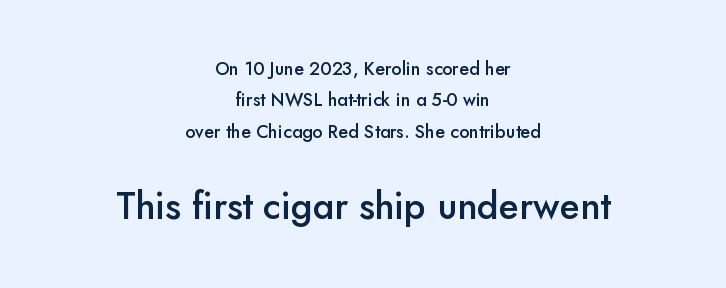
Slightly chunky letters — semibold, I'd say, not full bold. Horizontally, the lines are justified to the midpoint only. The type is set solid horizontally, with unmodified tracking. Nobody drew a line under any word here. A student would notice the bottom passage is typeset larger than what precedes it.
